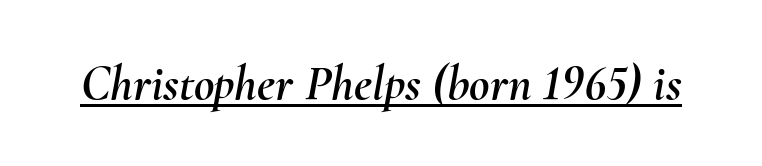
The image shows 50 px text type, italic (leaning right); set normal letter spacing, underlined; medium stroke contrast and a small x-height.
